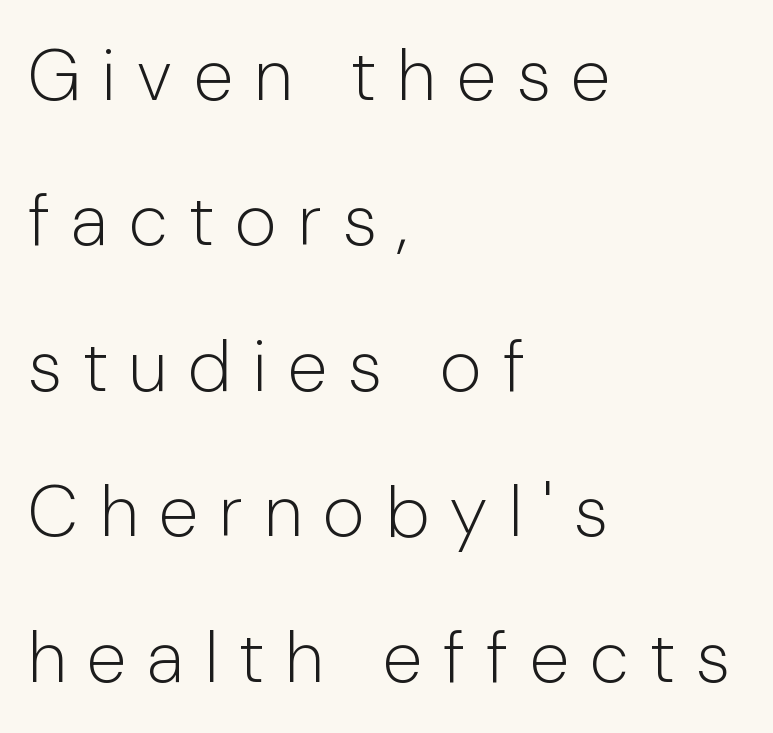
The image shows 72 px light sans-serif type, upright; set left-aligned, loose line spacing (2.02x), unusually wide letter spacing (+0.3 em), not underlined; low stroke contrast and a medium x-height.
